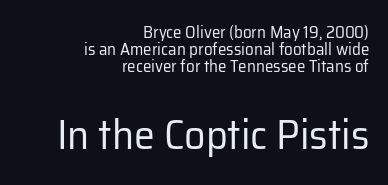
{"serif": "no", "italic": "no", "bold": "no", "weight": "regular", "width": "normal", "stroke_contrast": "low", "x_height": "medium", "monospaced": "no", "underline": "no", "align": "right", "line_spacing": "tight", "line_spacing_ratio": 0.99, "letter_spacing": "normal", "letter_spacing_em": 0.0, "larger_block": "second", "size_ratio": 2.47, "glyph_px": 42}
